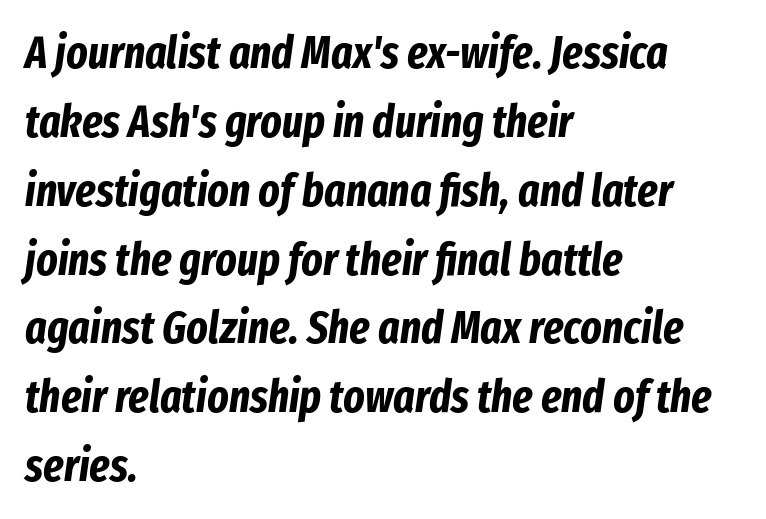
The image shows 45 px bold, condensed type, italic (leaning right); set left-aligned, normal line spacing (1.53x), normal letter spacing, not underlined; low stroke contrast and a medium x-height.
